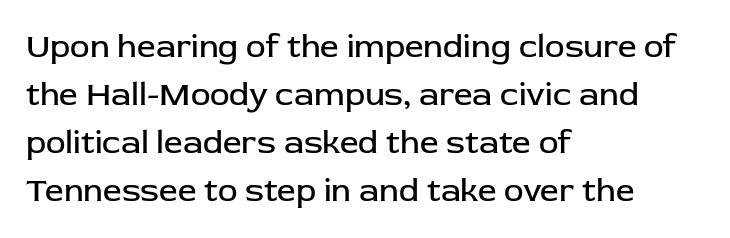
Casual observation: everything's shoved over to the left. Classification — sans serif. The typography opts for an upright posture over an oblique one. Here the designer chose a conventional face with non-uniform glyph widths. The rendering uses a moderate line-height, typical for paragraphs.
